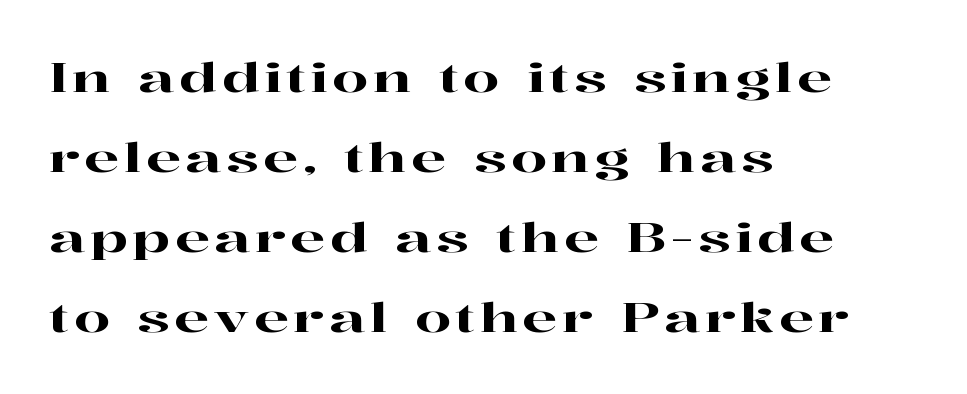
Q: Is the text italic (slanted)? A: No, it is upright.
Q: Is the typeface a serif or a sans-serif typeface? A: Serif.
Q: Is the text underlined? A: No.
Q: How is the paragraph aligned? A: Left-aligned.
Q: Is the spacing between lines tight, normal or loose? A: Loose.
Q: Width (condensed, normal, or wide)? A: Wide.
Q: Stroke contrast? A: High.
Q: x-height? A: Medium.
Q: Monospaced? A: No.
